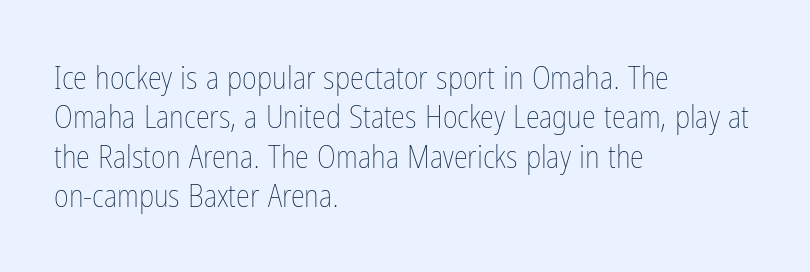
The image shows 32 px thin, condensed type, upright; set left-aligned, line spacing 1.23x, normal letter spacing, not underlined; low stroke contrast and a medium x-height.
